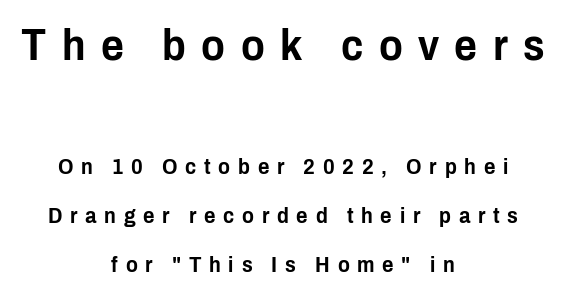
{"serif": "no", "italic": "no", "width": "condensed", "stroke_contrast": "low", "x_height": "medium", "monospaced": "no", "underline": "no", "align": "center", "line_spacing": "loose", "line_spacing_ratio": 2.23, "letter_spacing": "wide", "letter_spacing_em": 0.35, "larger_block": "first", "size_ratio": 2.0, "glyph_px": 44}
